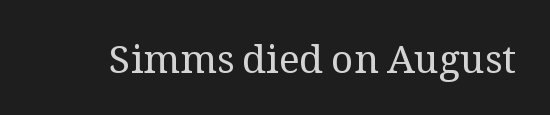
{"serif": "yes", "italic": "no", "bold": "no", "weight": "regular", "width": "normal", "stroke_contrast": "medium", "x_height": "medium", "monospaced": "no", "underline": "no", "letter_spacing": "normal", "letter_spacing_em": 0.0, "glyph_px": 39}
